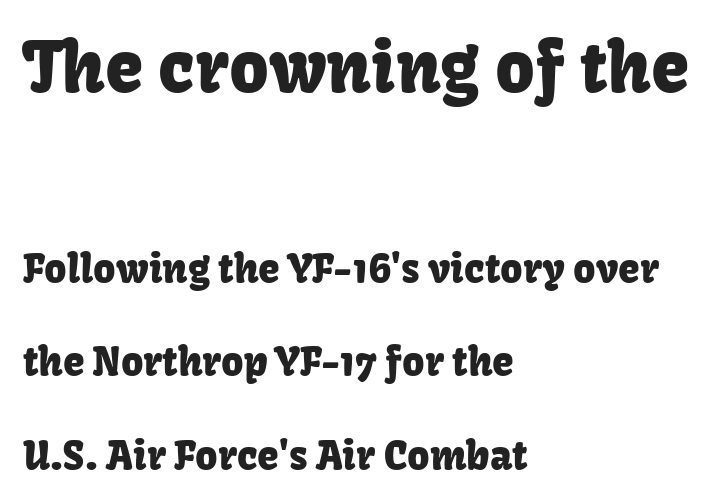
{"serif": "no", "italic": "no", "width": "normal", "stroke_contrast": "low", "x_height": "medium", "monospaced": "no", "underline": "no", "align": "left", "line_spacing": "loose", "line_spacing_ratio": 2.4, "letter_spacing": "normal", "letter_spacing_em": 0.0, "larger_block": "first", "size_ratio": 1.77, "glyph_px": 69}
